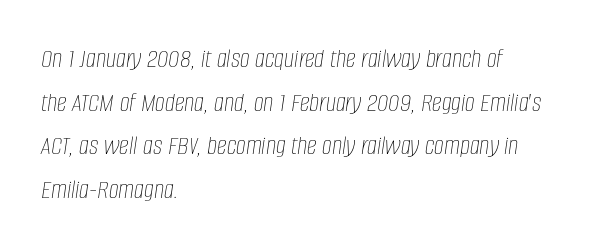
This sample is left-justified, so line endings fall wherever the words run out. Rows of type keep a routine distance in the vertical direction. The typography opts for an oblique posture over an upright one. This is not heavy type; no bold has been used.
